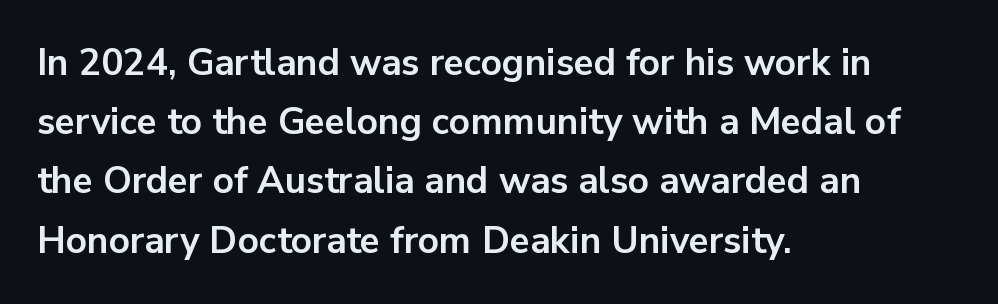
Q: Is the text bold? A: Yes.
Q: Is the text italic (slanted)? A: No, it is upright.
Q: Is the typeface a serif or a sans-serif typeface? A: Sans-serif.
Q: Is the text underlined? A: No.
Q: How is the paragraph aligned? A: Left-aligned.
Q: Is the spacing between letters normal or unusually wide? A: Normal.
Q: Is the spacing between lines tight, normal or loose? A: Normal.
Q: Width (condensed, normal, or wide)? A: Normal.
Q: Stroke contrast? A: Low.
Q: x-height? A: Medium.
Q: Monospaced? A: No.
